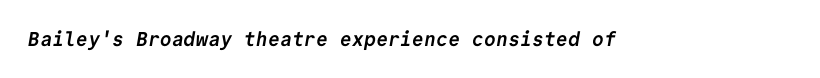
The image shows 20 px bold type; set normal letter spacing, not underlined.
